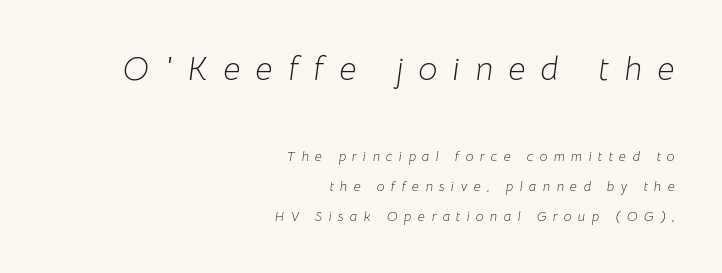
The image shows 34 px light type, italic (leaning right); set right-aligned, loose line spacing (2.14x), unusually wide letter spacing (+0.45 em), not underlined; the first (top) block is 2.43x larger; low stroke contrast and a medium x-height.
